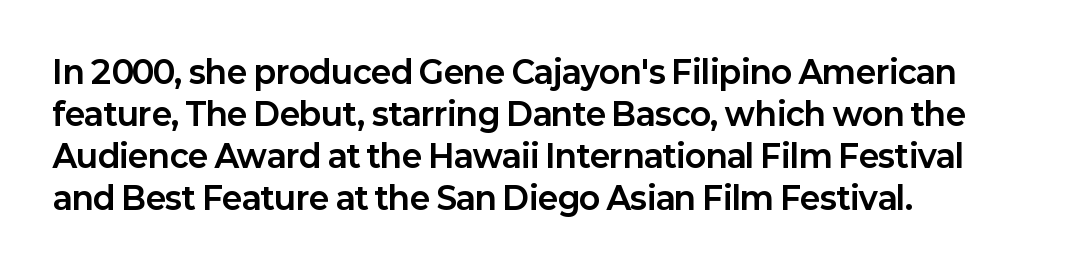
{"serif": "no", "italic": "no", "bold": "yes", "weight": "bold", "width": "normal", "stroke_contrast": "low", "x_height": "medium", "monospaced": "no", "underline": "no", "align": "left", "line_spacing": "normal", "line_spacing_ratio": 1.36, "letter_spacing": "normal", "letter_spacing_em": 0.0, "glyph_px": 31}
